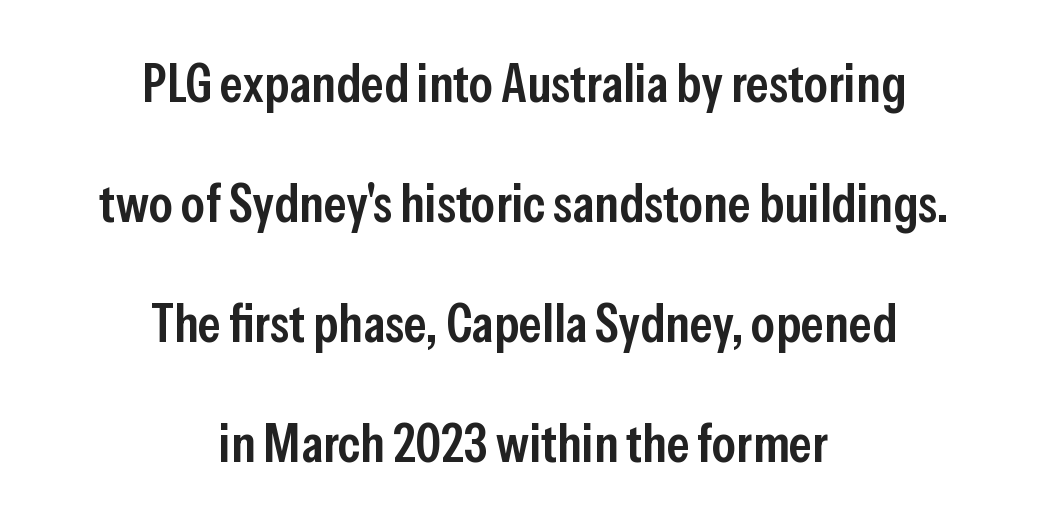
Descender tails drop into unmarked territory. Students, note that the glyphs here touch the page at normal intervals. One-word summary of the alignment: center. Successive baselines arrive slowly, with a big drop between each. A fair bit of extra ink — the face is semibold, not bold. Note the varied advance widths — an 'i' is clearly narrower than an 'm'.
